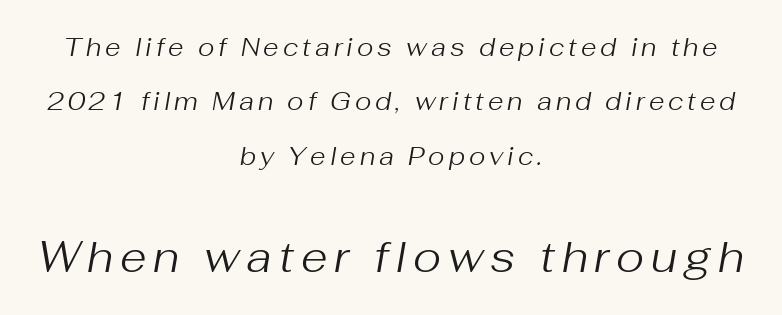
{"italic": "yes", "lean": "right", "slant_degrees": 10, "bold": "no", "weight": "regular", "width": "normal", "stroke_contrast": "medium", "x_height": "medium", "monospaced": "no", "underline": "no", "align": "center", "line_spacing": "loose", "line_spacing_ratio": 2.18, "larger_block": "second", "size_ratio": 1.72, "glyph_px": 43}
